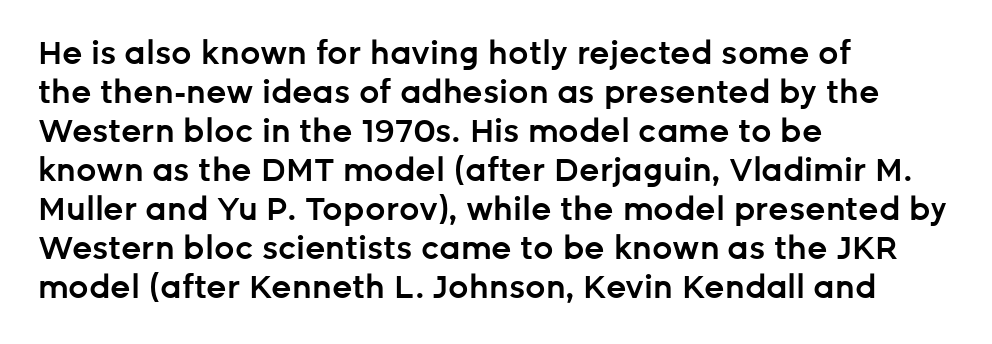
There is no visible air inserted between adjacent glyphs. A typesetter would call this proportional, since set widths differ per character. Each row of text sits above clean, open space. This sample uses a sans-serif face.
